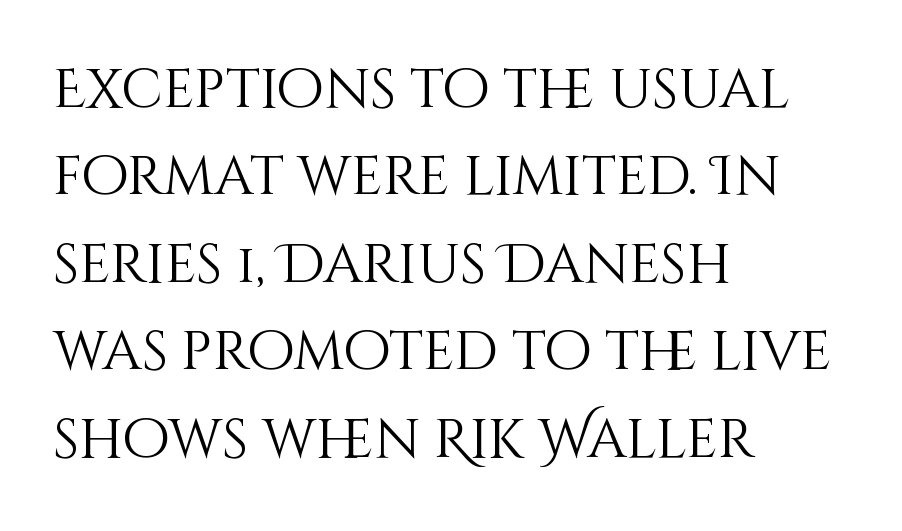
The image shows 55 px light type, upright; set left-aligned, normal line spacing (1.59x), normal letter spacing, not underlined; medium stroke contrast and a large x-height.
